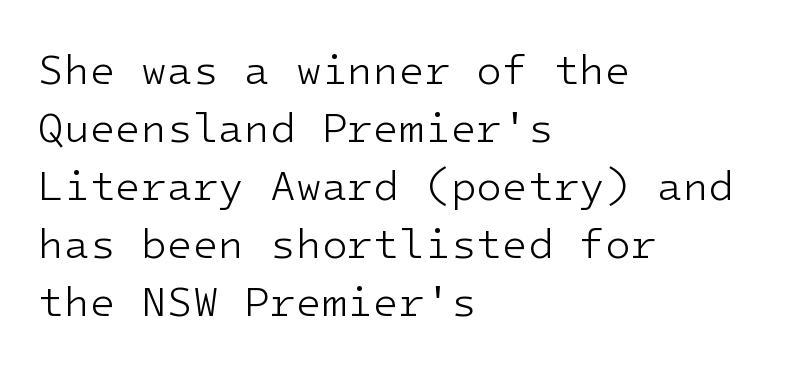
Standard letterfit; no display-style spreading of the glyphs. This is sans-serif lettering, the kind often seen on screens and signage. Summary of weight: not heavy and not bold. These lines are set flush left with a ragged right edge. Clear beneath every line of the passage.
